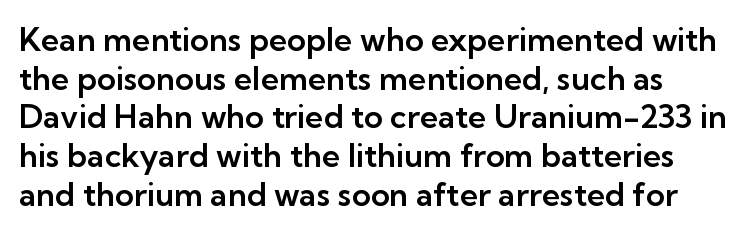
Q: Is the text italic (slanted)? A: No, it is upright.
Q: Is the typeface a serif or a sans-serif typeface? A: Sans-serif.
Q: Is the text underlined? A: No.
Q: Is the spacing between letters normal or unusually wide? A: Normal.
Q: Width (condensed, normal, or wide)? A: Normal.
Q: Stroke contrast? A: Low.
Q: x-height? A: Medium.
Q: Monospaced? A: No.
